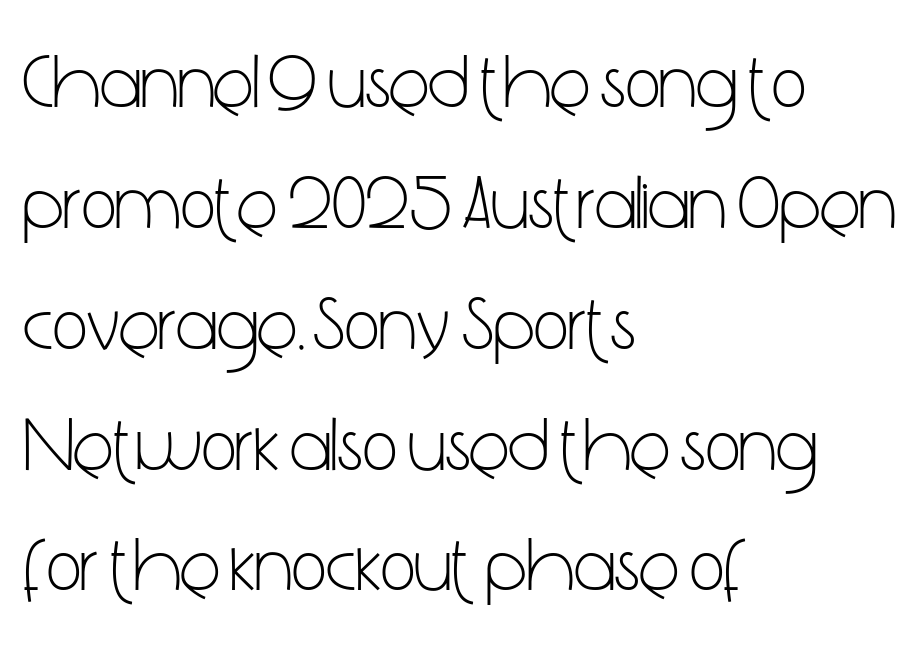
Q: Is the text bold? A: No.
Q: Is the text italic (slanted)? A: No, it is upright.
Q: Is the typeface a serif or a sans-serif typeface? A: Sans-serif.
Q: Is the text underlined? A: No.
Q: How is the paragraph aligned? A: Left-aligned.
Q: Is the spacing between letters normal or unusually wide? A: Normal.
Q: Is the spacing between lines tight, normal or loose? A: Normal.
Q: Width (condensed, normal, or wide)? A: Condensed.
Q: Stroke contrast? A: Low.
Q: x-height? A: Medium.
Q: Monospaced? A: No.
